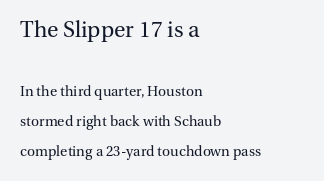
In CSS terms this would be text-align: left. A typesetter would mark this as roman, not italic. In terms of letterspacing, this is plain default setting. Vertical spacing — loose. The weight tops out at a normal text grade. Block one is the big one; block two sits smaller underneath.
